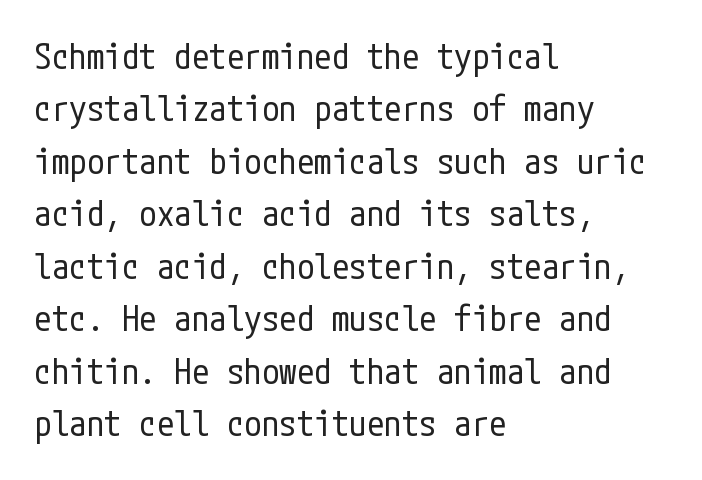
{"serif": "no", "italic": "no", "bold": "no", "weight": "regular", "width": "condensed", "stroke_contrast": "low", "x_height": "medium", "underline": "no", "align": "left", "line_spacing": "normal", "line_spacing_ratio": 1.5, "letter_spacing": "normal", "letter_spacing_em": 0.0, "glyph_px": 35}
